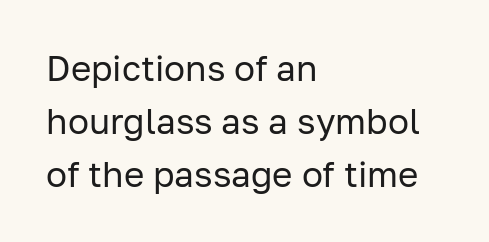
Q: Is the text bold? A: No.
Q: Is the text italic (slanted)? A: No, it is upright.
Q: Is the typeface a serif or a sans-serif typeface? A: Sans-serif.
Q: Is the text underlined? A: No.
Q: How is the paragraph aligned? A: Left-aligned.
Q: Is the spacing between letters normal or unusually wide? A: Normal.
Q: Is the spacing between lines tight, normal or loose? A: Normal.
Q: Width (condensed, normal, or wide)? A: Normal.
Q: Stroke contrast? A: Low.
Q: x-height? A: Medium.
Q: Monospaced? A: No.
